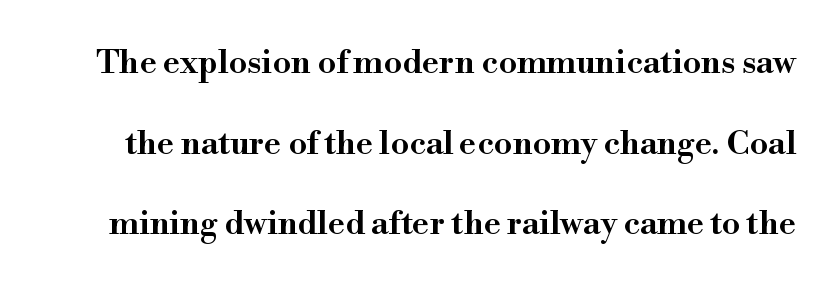
Q: Is the text bold? A: Semi-bold.
Q: Is the text italic (slanted)? A: No, it is upright.
Q: Is the typeface a serif or a sans-serif typeface? A: Serif.
Q: Is the text underlined? A: No.
Q: Is the spacing between letters normal or unusually wide? A: Normal.
Q: Is the spacing between lines tight, normal or loose? A: Loose.
Q: Width (condensed, normal, or wide)? A: Normal.
Q: Stroke contrast? A: High.
Q: x-height? A: Small.
Q: Monospaced? A: No.
